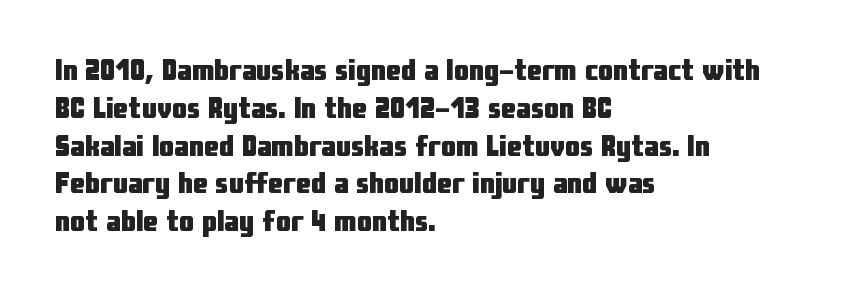
The image shows 30 px heavy, condensed sans-serif type, upright; set left-aligned, normal line spacing (1.26x), normal letter spacing, not underlined; low stroke contrast and a medium x-height.
